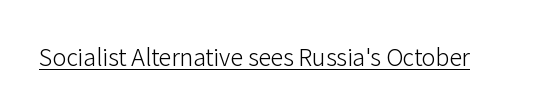
Q: Is the text bold? A: No.
Q: Is the text italic (slanted)? A: No, it is upright.
Q: Is the text underlined? A: Yes.
Q: Is the spacing between letters normal or unusually wide? A: Normal.
